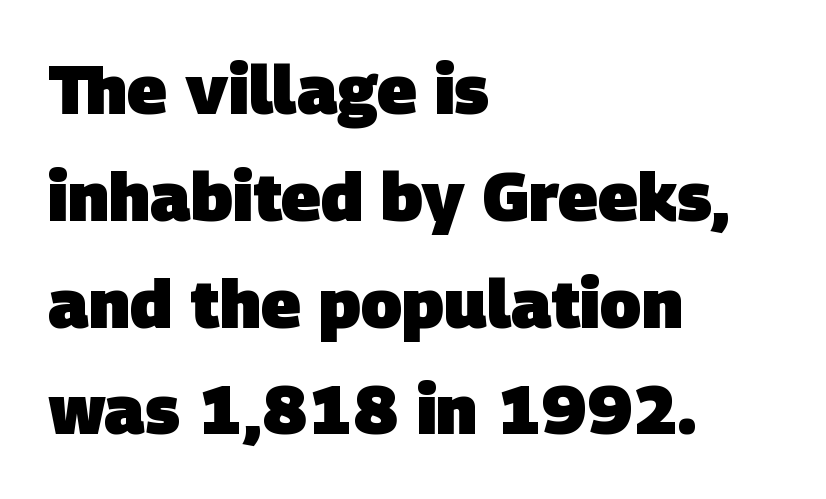
{"serif": "no", "bold": "yes", "weight": "heavy", "width": "normal", "stroke_contrast": "low", "x_height": "large", "monospaced": "no", "underline": "no", "align": "left", "line_spacing": "normal", "line_spacing_ratio": 1.57, "letter_spacing": "normal", "letter_spacing_em": 0.0, "glyph_px": 68}
